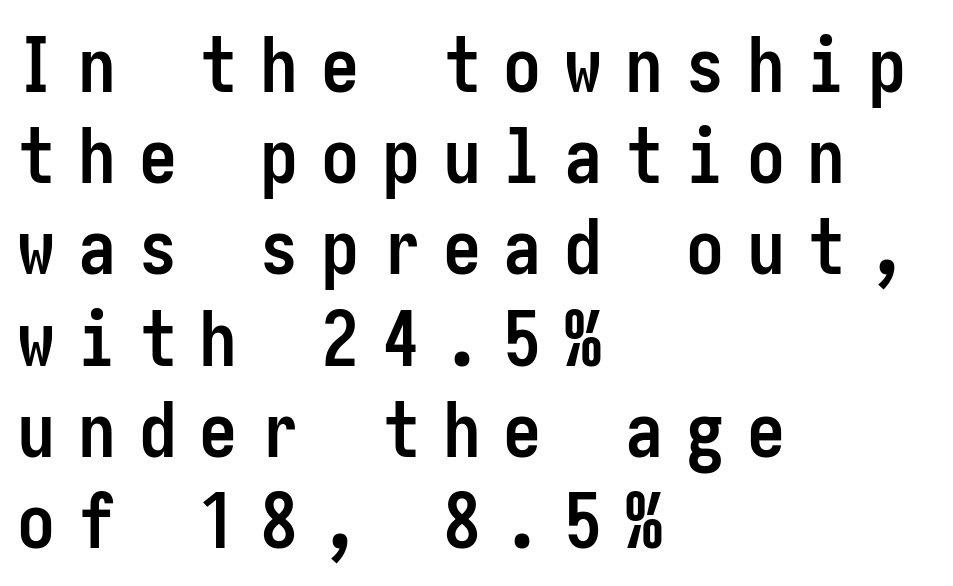
Q: Is the text bold? A: Yes.
Q: Is the text italic (slanted)? A: No, it is upright.
Q: Is the typeface a serif or a sans-serif typeface? A: Sans-serif.
Q: Is the text underlined? A: No.
Q: How is the paragraph aligned? A: Left-aligned.
Q: Is the spacing between letters normal or unusually wide? A: Unusually wide.
Q: Width (condensed, normal, or wide)? A: Condensed.
Q: Stroke contrast? A: Low.
Q: x-height? A: Medium.
